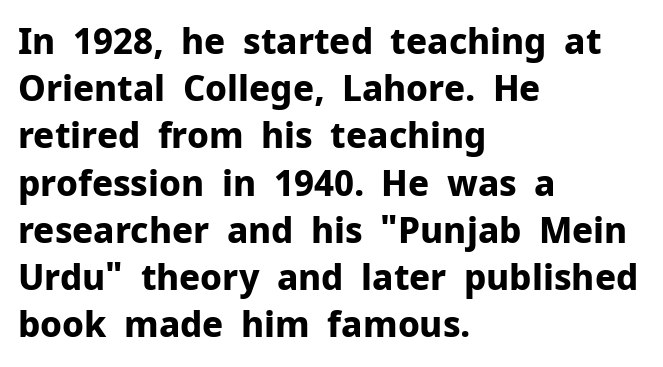
{"serif": "no", "italic": "no", "bold": "yes", "weight": "bold", "width": "normal", "stroke_contrast": "low", "x_height": "medium", "monospaced": "no", "underline": "no", "align": "left", "line_spacing": "normal", "line_spacing_ratio": 1.35, "letter_spacing": "normal", "letter_spacing_em": 0.0, "glyph_px": 35}
